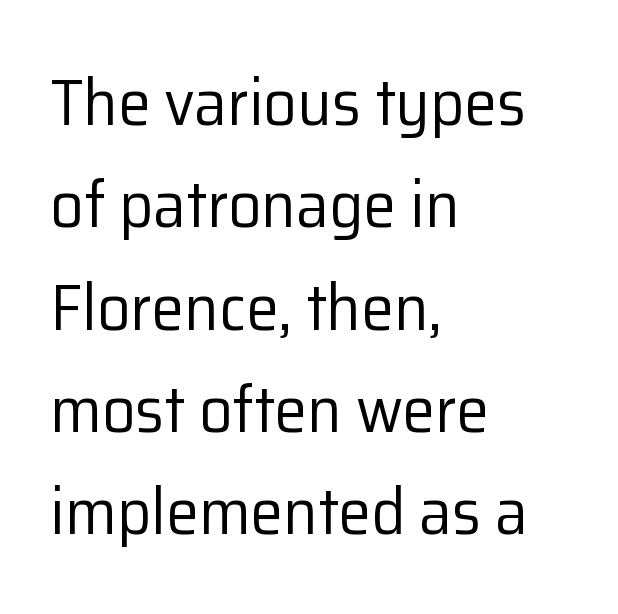
Q: Is the text bold? A: No.
Q: Is the text italic (slanted)? A: No, it is upright.
Q: Is the typeface a serif or a sans-serif typeface? A: Sans-serif.
Q: Is the text underlined? A: No.
Q: How is the paragraph aligned? A: Left-aligned.
Q: Is the spacing between letters normal or unusually wide? A: Normal.
Q: Is the spacing between lines tight, normal or loose? A: Normal.
Q: Width (condensed, normal, or wide)? A: Normal.
Q: Stroke contrast? A: Low.
Q: x-height? A: Medium.
Q: Monospaced? A: No.
